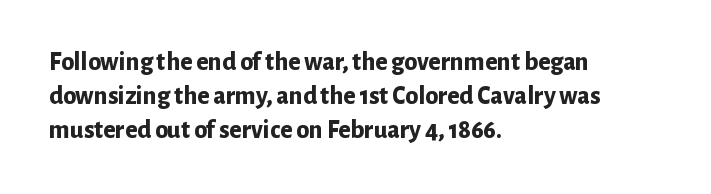
The image shows 26 px bold type, upright; set left-aligned, normal line spacing (1.31x), normal letter spacing, not underlined.
